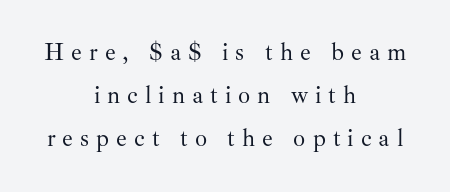
{"italic": "no", "bold": "no", "underline": "no", "align": "center", "line_spacing_ratio": 1.8, "letter_spacing": "wide", "letter_spacing_em": 0.29, "glyph_px": 24}
